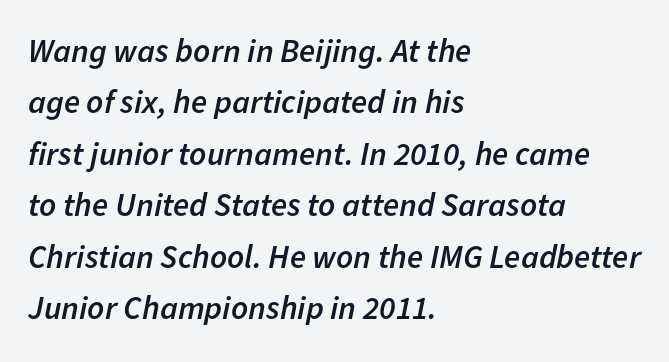
The image shows 33 px semibold type, italic (leaning right); set left-aligned, normal line spacing (1.56x), normal letter spacing, not underlined; low stroke contrast and a medium x-height.
